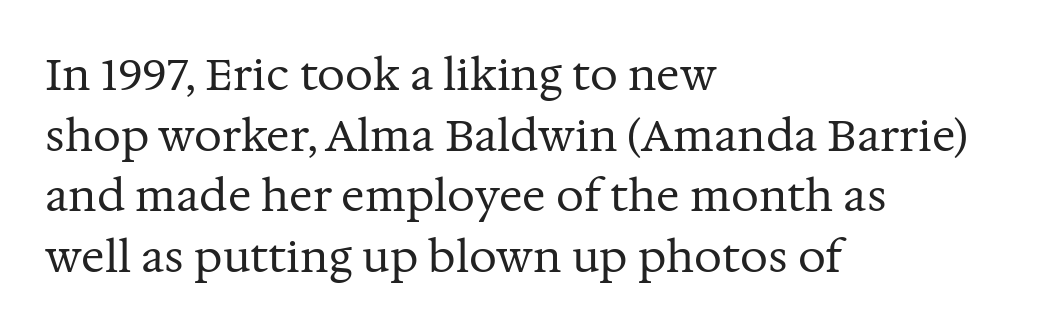
Q: Is the text bold? A: No.
Q: Is the text italic (slanted)? A: No, it is upright.
Q: Is the typeface a serif or a sans-serif typeface? A: Serif.
Q: Is the text underlined? A: No.
Q: How is the paragraph aligned? A: Left-aligned.
Q: Is the spacing between letters normal or unusually wide? A: Normal.
Q: Is the spacing between lines tight, normal or loose? A: Normal.
Q: Width (condensed, normal, or wide)? A: Normal.
Q: Stroke contrast? A: Medium.
Q: x-height? A: Medium.
Q: Monospaced? A: No.
